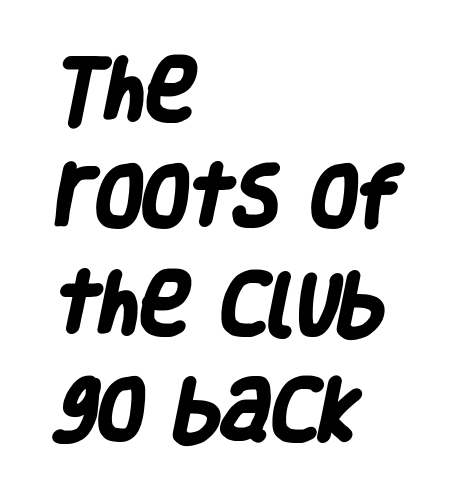
Q: Is the text bold? A: Yes.
Q: Is the typeface a serif or a sans-serif typeface? A: Sans-serif.
Q: Is the text underlined? A: No.
Q: How is the paragraph aligned? A: Left-aligned.
Q: Is the spacing between letters normal or unusually wide? A: Normal.
Q: Is the spacing between lines tight, normal or loose? A: Normal.
Q: Width (condensed, normal, or wide)? A: Condensed.
Q: Stroke contrast? A: Low.
Q: x-height? A: Large.
Q: Monospaced? A: No.
